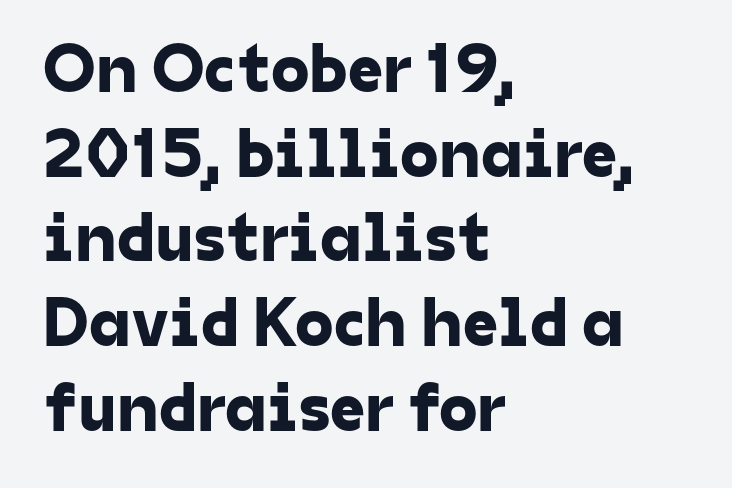
{"serif": "no", "width": "normal", "stroke_contrast": "low", "x_height": "medium", "monospaced": "no", "underline": "no", "align": "left", "line_spacing_ratio": 1.21, "letter_spacing": "normal", "letter_spacing_em": 0.0, "glyph_px": 70}
